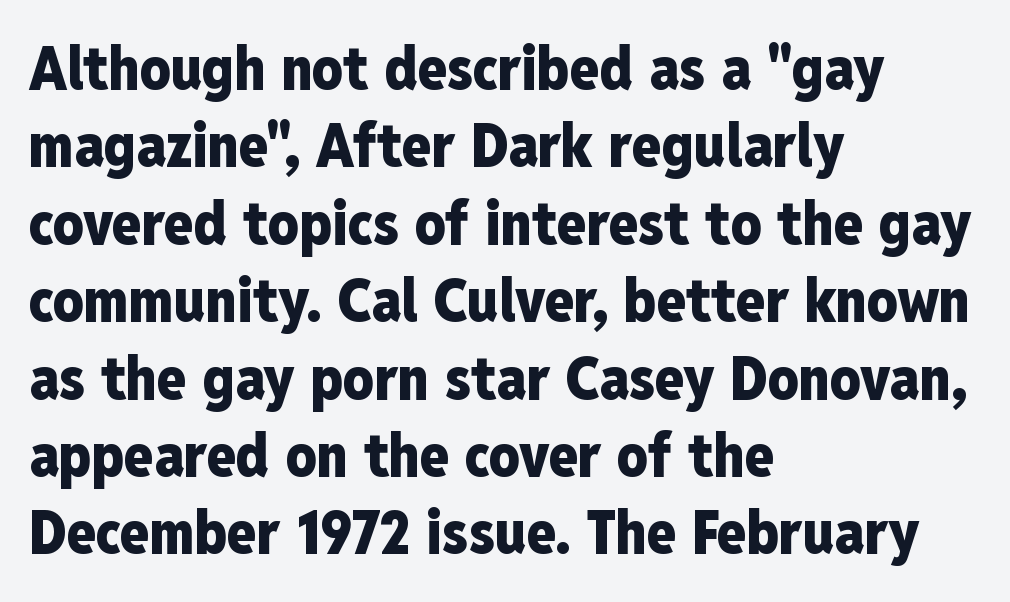
The image shows 60 px heavy, condensed sans-serif type, upright; set left-aligned, normal line spacing (1.29x), normal letter spacing, not underlined; low stroke contrast and a medium x-height.
